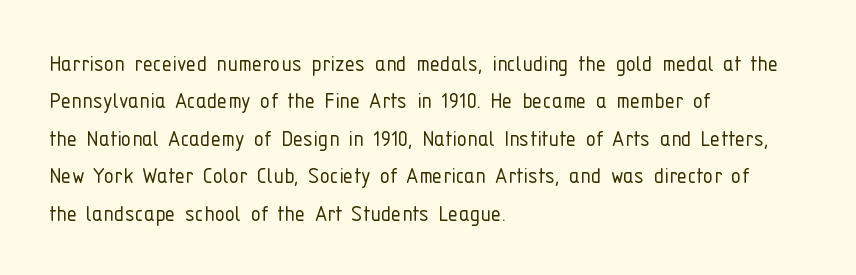
Is the letter spacing exaggerated? No — it looks like the ordinary default. This block has exactly the height ordinary leading produces. This is the regular roman posture of the typeface. Weight: not bold — regular or lighter.
